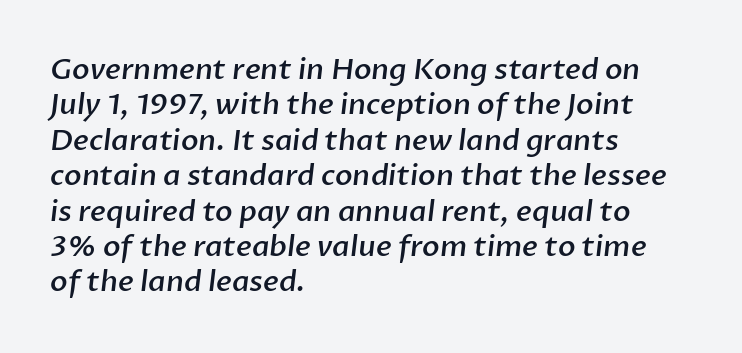
{"serif": "no", "bold": "semi", "weight": "semibold", "width": "normal", "stroke_contrast": "low", "x_height": "medium", "monospaced": "no", "underline": "no", "align": "left", "line_spacing_ratio": 1.22, "letter_spacing": "normal", "letter_spacing_em": 0.0, "glyph_px": 29}
